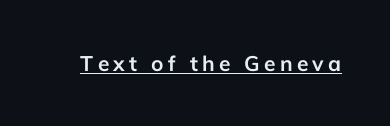
Descenders here cross a horizontal rule under the line. Its strokes are broad and dark, the hallmark of bold type. You could only call the tracking loose — the letters float apart. Characters remain perfectly vertical along every line.
